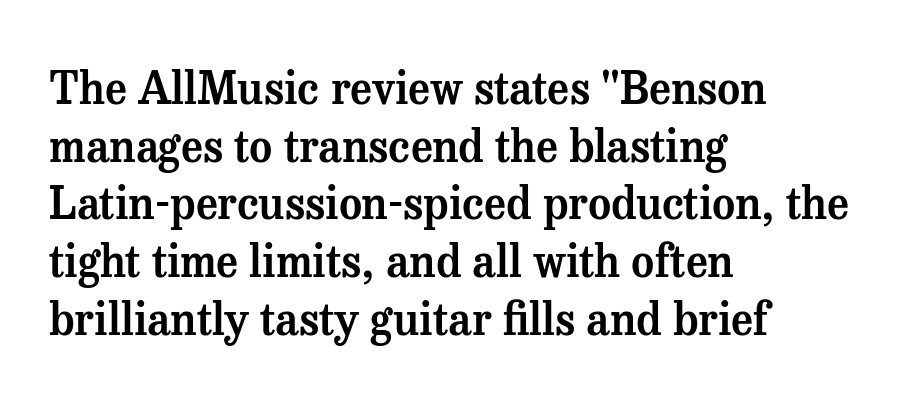
This sample has the flowing, uneven cadence of proportional lettering. A normal amount of white space separates one row of letters from the next. The font family rendered here belongs to the serif group. Caption: standard tracking, unaltered.
